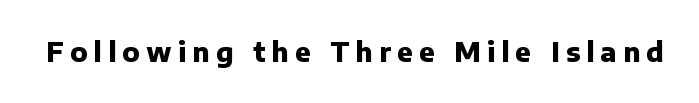
The image shows 26 px bold type, upright; set unusually wide letter spacing (+0.24 em), not underlined.
